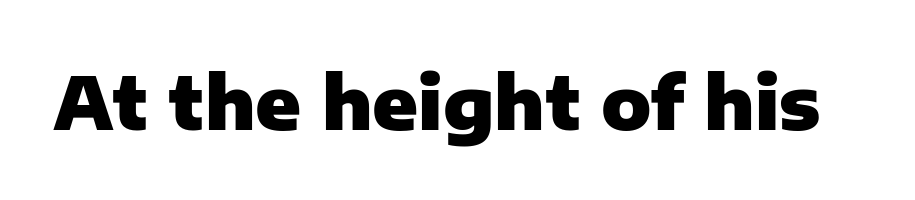
Q: Is the text bold? A: Yes.
Q: Is the text italic (slanted)? A: No, it is upright.
Q: Is the typeface a serif or a sans-serif typeface? A: Sans-serif.
Q: Is the text underlined? A: No.
Q: Is the spacing between letters normal or unusually wide? A: Normal.
Q: Width (condensed, normal, or wide)? A: Normal.
Q: Stroke contrast? A: Low.
Q: x-height? A: Medium.
Q: Monospaced? A: No.
